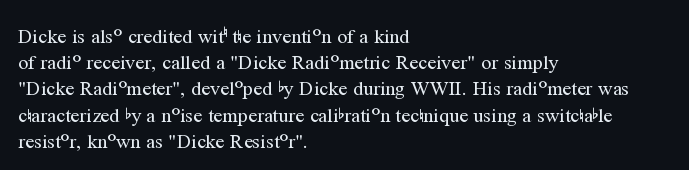
{"italic": "no", "bold": "no", "underline": "no", "align": "left", "line_spacing": "normal", "line_spacing_ratio": 1.31, "letter_spacing": "normal", "letter_spacing_em": 0.0, "glyph_px": 20}
